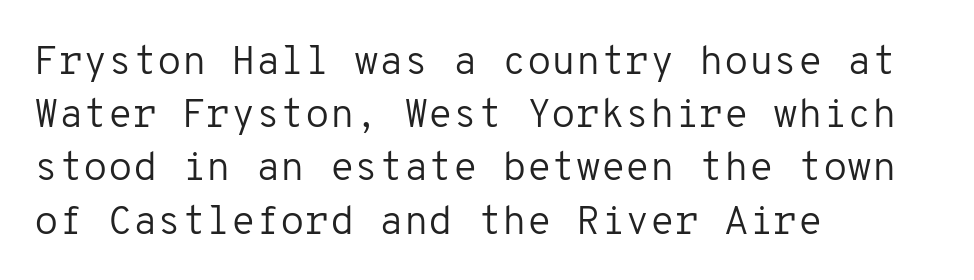
The image shows 40 px regular-weight sans-serif type, upright, monospaced; set left-aligned, normal line spacing (1.33x), normal letter spacing, not underlined; low stroke contrast and a medium x-height.
